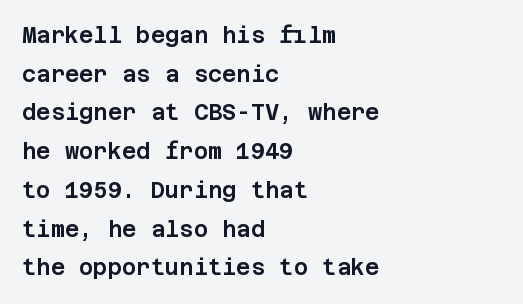
The paragraph has a hard left edge and a soft right edge. The specimen reads as upright at a glance. What stands out about the letter spacing? Nothing — it is the standard amount. No word sits above an underline.
